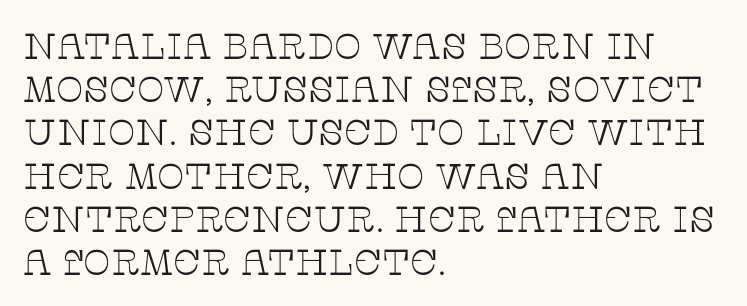
The letters advance in unequal steps, a hallmark of proportional type. Posture: upright roman. Inter-character spacing is left at the font's built-in metrics. Notice how the passage keeps a crisp vertical edge on the left only.
